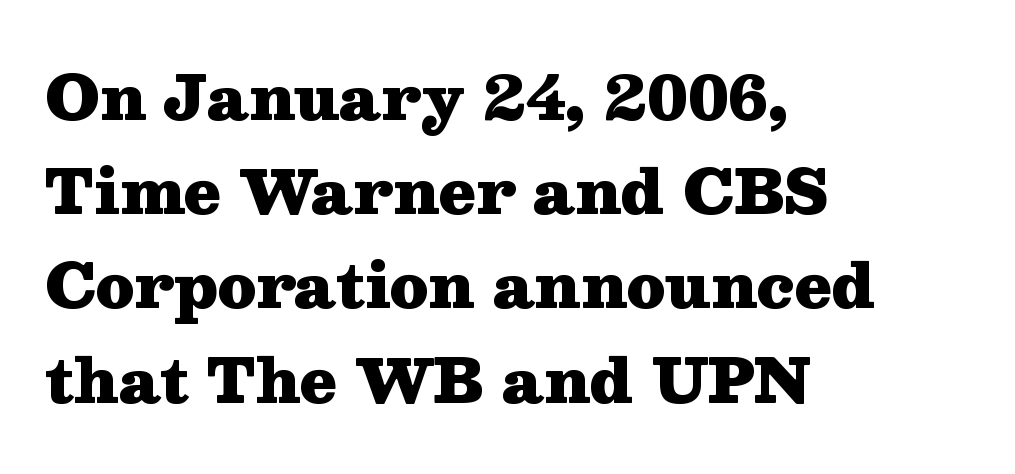
The image shows 60 px heavy, wide serif type, upright; set left-aligned, normal line spacing (1.57x), normal letter spacing, not underlined; medium stroke contrast and a medium x-height.
